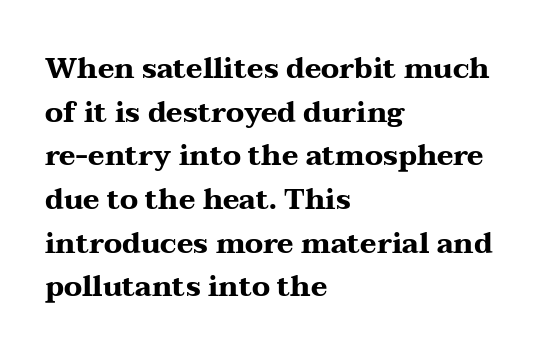
The paragraph shown leans on its left margin. Does the type have serifs? Yes, each stem ends in a small foot. A clean baseline with only descenders dipping below it. Reading down the column, the eye jumps a familiar distance to each next line.
